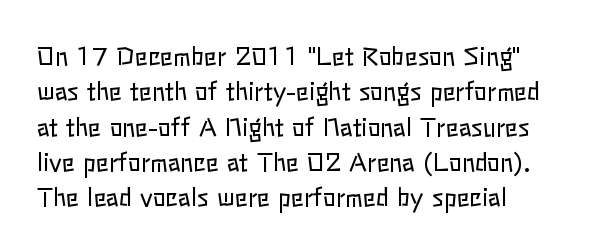
The image shows 24 px text type, upright; set normal line spacing (1.47x), normal letter spacing, not underlined.
